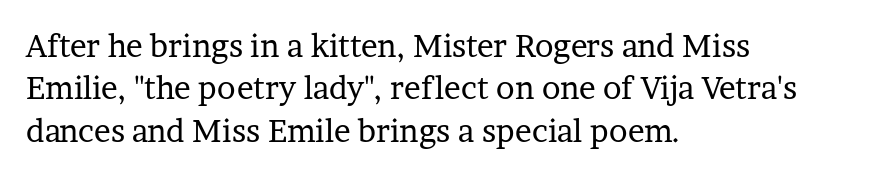
This rendering uses left alignment, leaving the right contour irregular. These lines are composed in type with serifs. The rendering uses natural spacing where letterforms have individual widths. Type without underlining.
